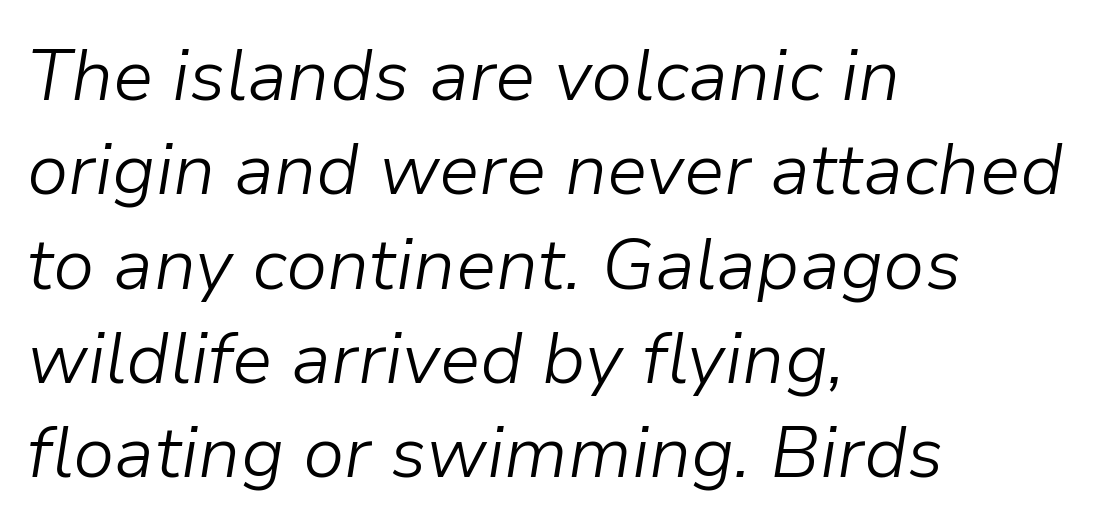
Q: Is the text bold? A: No.
Q: Is the text italic (slanted)? A: Yes, it leans right by about 9 degrees.
Q: Is the text underlined? A: No.
Q: How is the paragraph aligned? A: Left-aligned.
Q: Is the spacing between letters normal or unusually wide? A: Normal.
Q: Is the spacing between lines tight, normal or loose? A: Normal.
Q: Width (condensed, normal, or wide)? A: Normal.
Q: Stroke contrast? A: Low.
Q: x-height? A: Medium.
Q: Monospaced? A: No.
